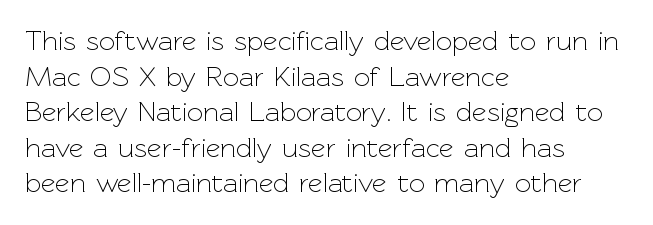
What stands out about the letter spacing? Nothing — it is the standard amount. Unlike italic type, these characters show no tilt at all. Unbolded letterforms with no extra heft. The rendering uses natural spacing where letterforms have individual widths. The glyphs are unaccompanied by any horizontal stroke below them.
